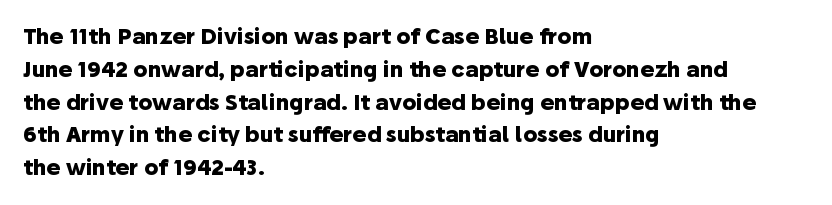
{"italic": "no", "bold": "yes", "underline": "no", "align": "left", "line_spacing": "normal", "line_spacing_ratio": 1.56, "letter_spacing": "normal", "letter_spacing_em": 0.0, "glyph_px": 21}
